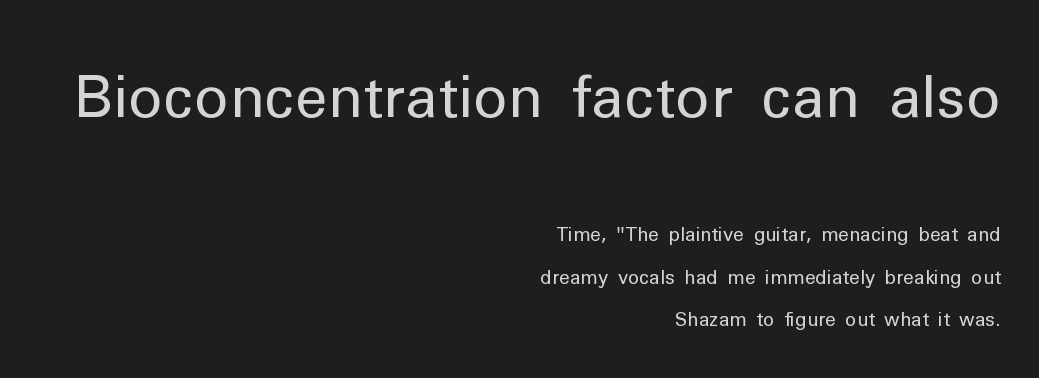
{"serif": "no", "italic": "no", "bold": "no", "weight": "regular", "width": "normal", "stroke_contrast": "low", "x_height": "medium", "monospaced": "no", "underline": "no", "align": "right", "line_spacing": "loose", "line_spacing_ratio": 2.25, "letter_spacing": "normal", "letter_spacing_em": 0.0, "larger_block": "first", "size_ratio": 3.05, "glyph_px": 58}
